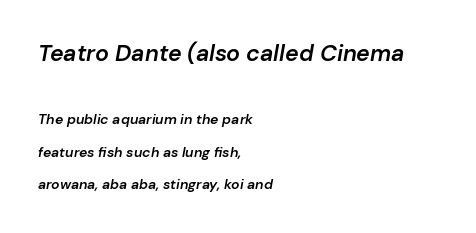
The image shows 23 px text type, italic (leaning right); set left-aligned, loose line spacing (2.33x), normal letter spacing, not underlined; the first (top) block is 1.64x larger.
